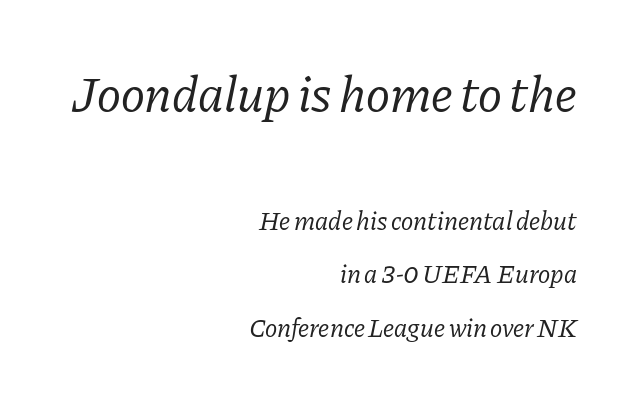
The strokes are not fattened; the text isn't bold. Proportional: the letters do not fall into vertical columns. Look at the glyph heights: the upper group is clearly the bigger setting. The passage shown leans; its letterforms are oblique. Underline: absent. Leading is clearly above the norm, producing a sparse column.
